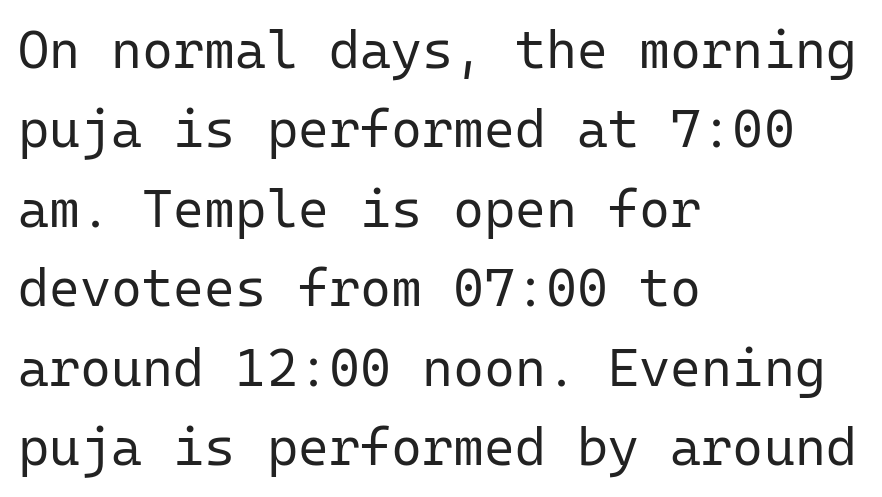
Spacing verdict: monospaced, one width for all characters. These lines stack with their left ends in a neat column. The letters stand upright; this is a roman face. The designer went with a sans here, leaving each stem footless. What's the leading like? Ordinary, nothing unusual.
